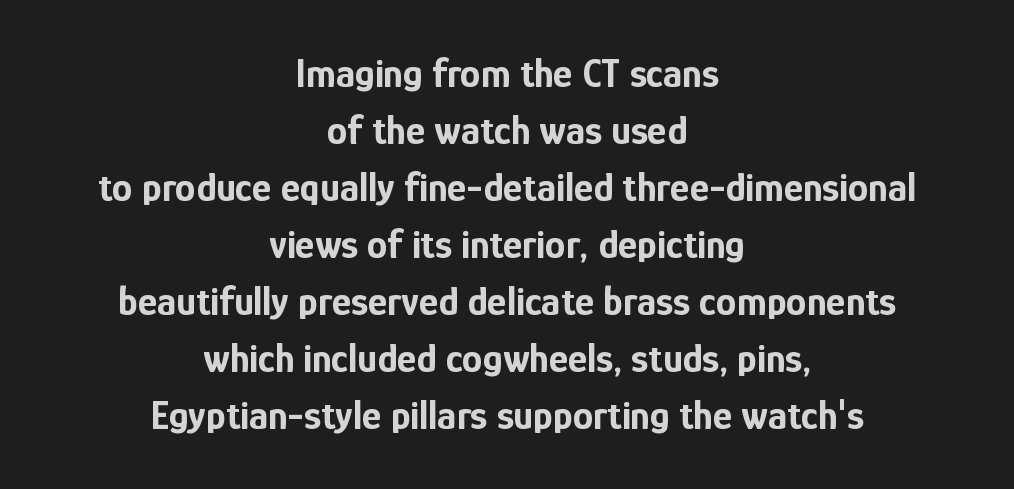
Here the glyphs are tracked normally, forming tight word shapes. Typographic density is high because the face is bold. The lettering holds an erect, upright posture throughout. This rendering uses center alignment, leaving both contours irregular but symmetric. Is this a fixed-width face? No — the glyphs have proportional, varying widths.
